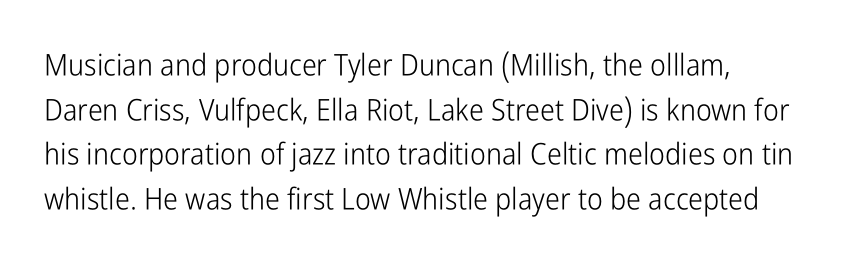
Do the characters align in a grid? No, the font is proportional. The letters stand straight up with perfectly vertical stems. Notice how descenders clear the ascenders below comfortably — that's standard leading. Quick note: underline off. Caption: face not bold, strokes unweighted. Tracking here is standard; glyphs follow each other at the usual distance.
